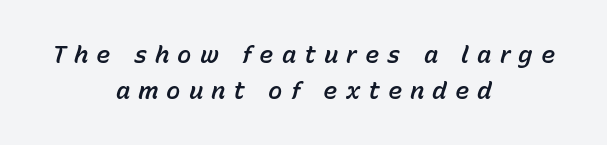
{"italic": "yes", "lean": "right", "slant_degrees": 15, "underline": "no", "align": "center", "line_spacing": "normal", "line_spacing_ratio": 1.49, "letter_spacing": "wide", "letter_spacing_em": 0.33, "glyph_px": 24}
